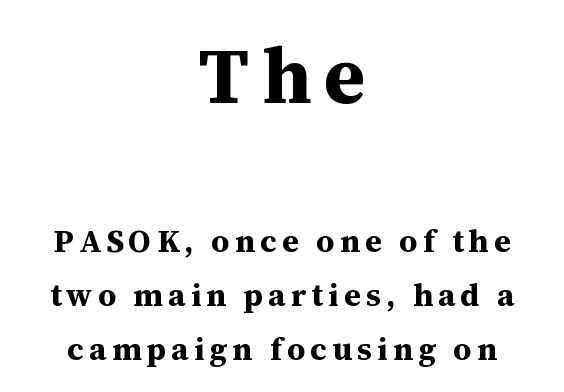
The glyphs have the mass of a bold cut. Here the designer chose a conventional face with non-uniform glyph widths. Classification — serif. Check the space under the baseline: it is left empty.
